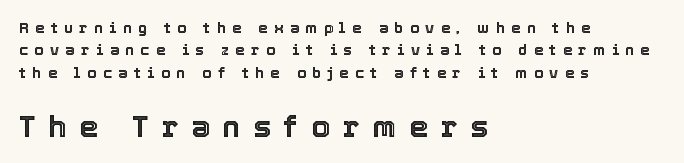
The image shows 30 px text type, upright; set left-aligned, normal line spacing (1.49x), unusually wide letter spacing (+0.42 em), not underlined; the second (bottom) block is 2.0x larger; a medium x-height.
